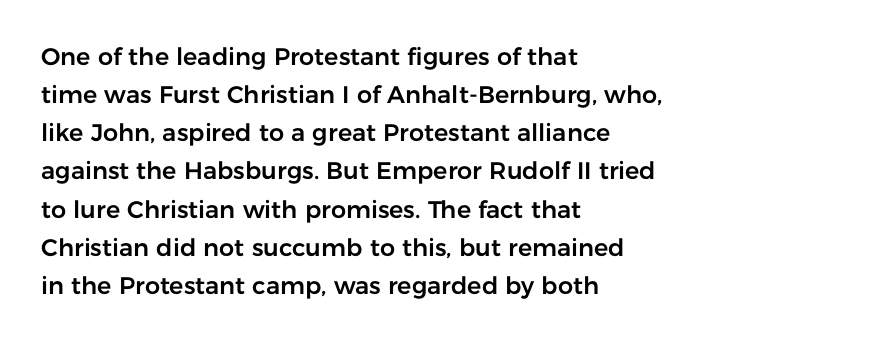
{"italic": "no", "underline": "no", "align": "left", "line_spacing": "normal", "line_spacing_ratio": 1.59, "letter_spacing": "normal", "letter_spacing_em": 0.0, "glyph_px": 24}
